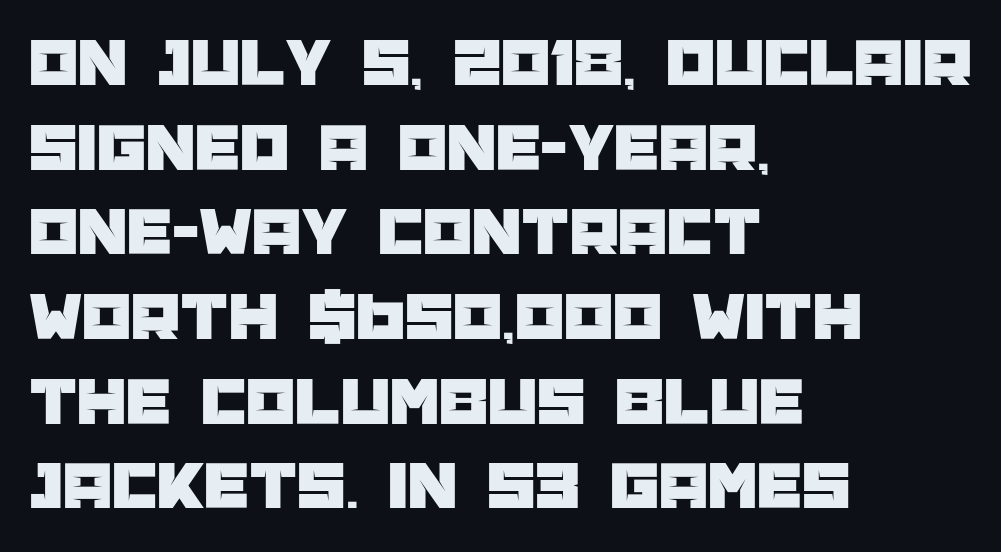
{"serif": "no", "italic": "no", "width": "normal", "stroke_contrast": "low", "x_height": "large", "monospaced": "no", "underline": "no", "align": "left", "line_spacing_ratio": 1.21, "letter_spacing": "normal", "letter_spacing_em": 0.0, "glyph_px": 70}
